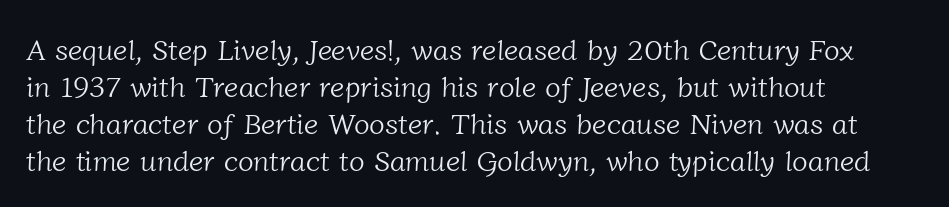
{"serif": "yes", "bold": "no", "weight": "light", "width": "normal", "stroke_contrast": "low", "x_height": "medium", "monospaced": "no", "underline": "no", "align": "left", "line_spacing": "normal", "line_spacing_ratio": 1.28, "letter_spacing": "normal", "letter_spacing_em": 0.0, "glyph_px": 29}
